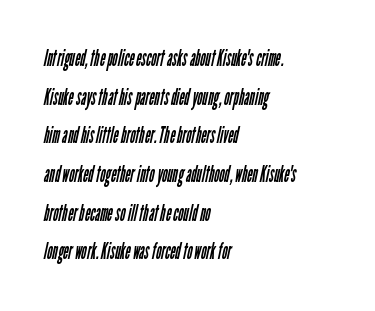
Q: Is the text bold? A: No.
Q: Is the text underlined? A: No.
Q: How is the paragraph aligned? A: Left-aligned.
Q: Is the spacing between letters normal or unusually wide? A: Normal.
Q: Is the spacing between lines tight, normal or loose? A: Normal.
